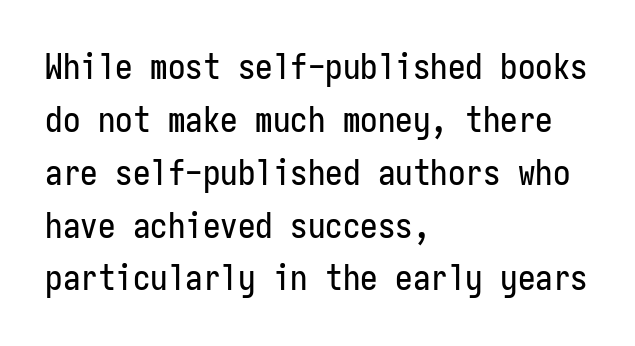
Interline gaps are of average width in this sample. In CSS terms this would be text-align: left. Words appear dense and cohesive because spacing is normal. The axis of the letterforms is exactly vertical. The strip under each line holds only bare page.
